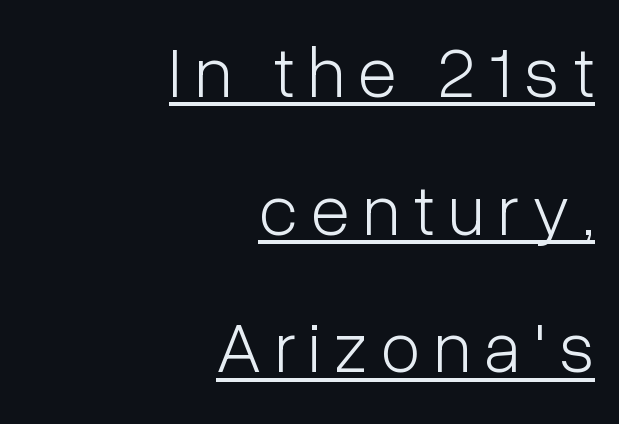
The image shows 72 px light, condensed sans-serif type, upright; set right-aligned, loose line spacing (1.91x), underlined; low stroke contrast and a medium x-height.
